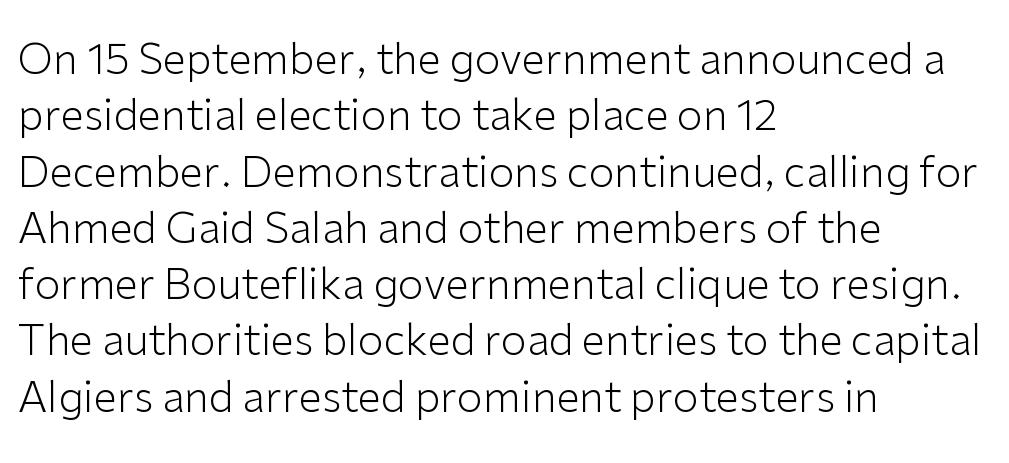
If you drew a line through each stem, it would be perfectly vertical. Does the copy run flush right? No — it runs flush left. Character widths vary here, with narrow letters taking less room than wide ones. Summary of vertical rhythm: regular, with standard interline spacing. The letters carry no serifs — their stems end cleanly without finishing strokes.
